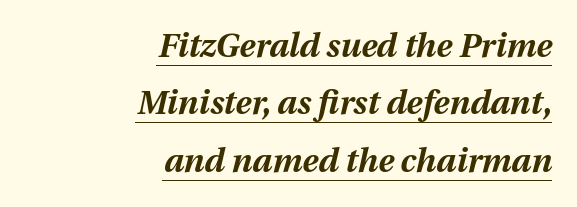
The image shows 33 px bold type, italic (leaning right); set right-aligned, line spacing 1.74x, normal letter spacing, underlined; medium stroke contrast and a medium x-height.
